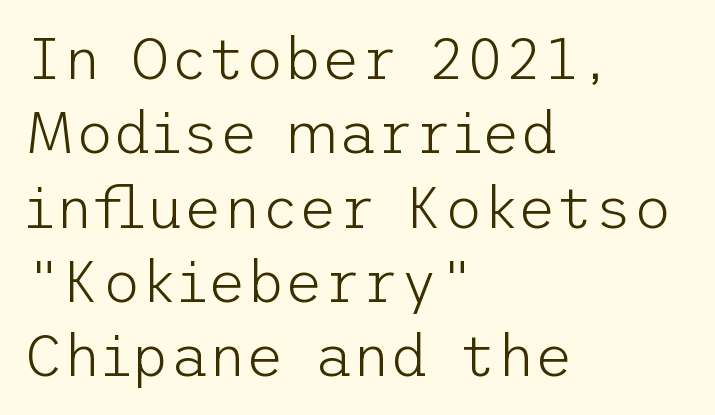
The image shows 59 px light sans-serif type, upright; set left-aligned, normal line spacing (1.26x), normal letter spacing, not underlined; low stroke contrast and a medium x-height.
